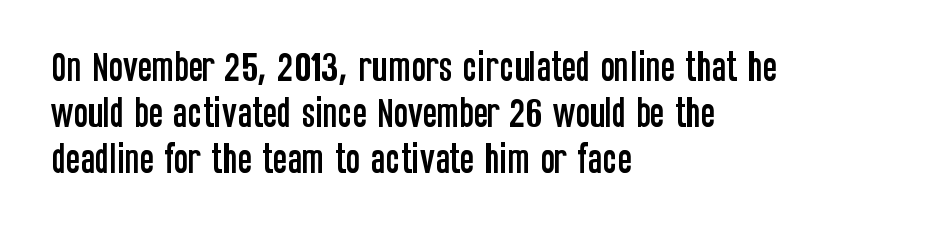
{"serif": "no", "italic": "no", "width": "condensed", "stroke_contrast": "low", "x_height": "large", "monospaced": "no", "underline": "no", "align": "left", "line_spacing": "normal", "line_spacing_ratio": 1.36, "letter_spacing": "normal", "letter_spacing_em": 0.0, "glyph_px": 34}
